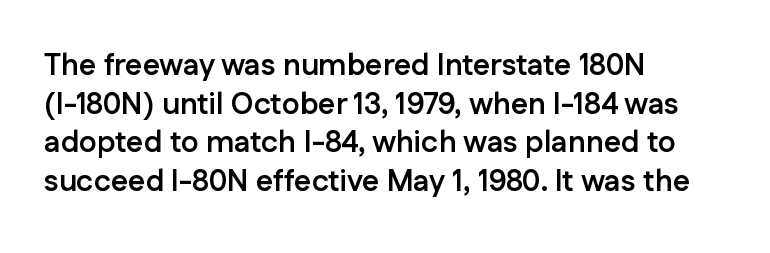
{"serif": "no", "italic": "no", "bold": "yes", "weight": "semibold", "width": "normal", "stroke_contrast": "low", "x_height": "medium", "monospaced": "no", "underline": "no", "align": "left", "line_spacing": "normal", "line_spacing_ratio": 1.29, "letter_spacing": "normal", "letter_spacing_em": 0.0, "glyph_px": 30}
